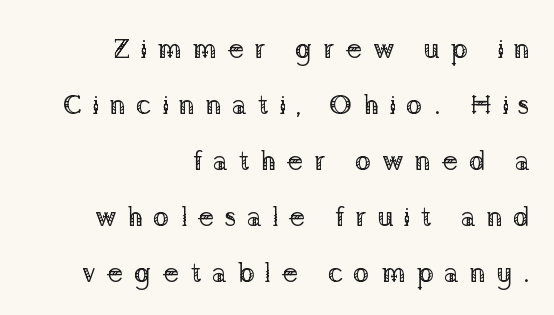
{"serif": "yes", "italic": "no", "bold": "no", "weight": "regular", "width": "normal", "stroke_contrast": "low", "x_height": "medium", "monospaced": "no", "underline": "no", "align": "right", "line_spacing": "loose", "line_spacing_ratio": 2.0, "letter_spacing": "wide", "letter_spacing_em": 0.36, "glyph_px": 28}
